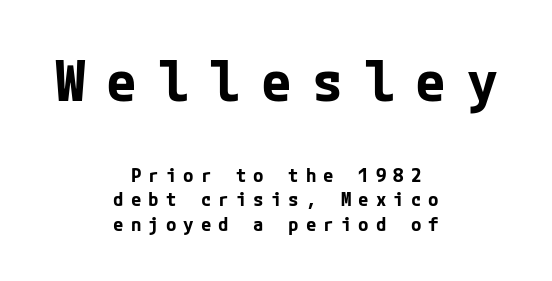
The image shows 56 px bold sans-serif type, upright; set centered, normal line spacing (1.3x), unusually wide letter spacing (+0.37 em), not underlined; the first (top) block is 2.95x larger; low stroke contrast and a medium x-height.
